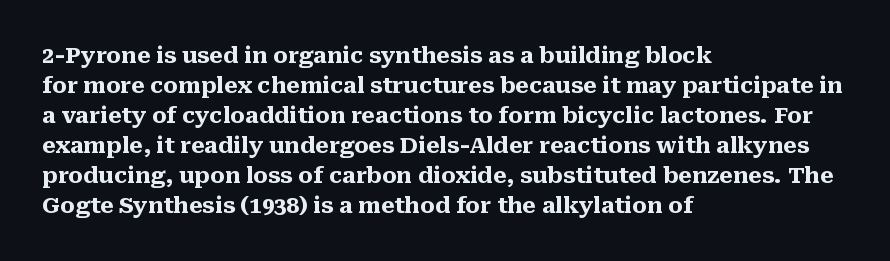
Italic: no, the glyphs are upright roman. Standard letterfit; no display-style spreading of the glyphs. Glance below the letters and you will spot only blank space. Its strokes are broad and dark, the hallmark of bold type.
